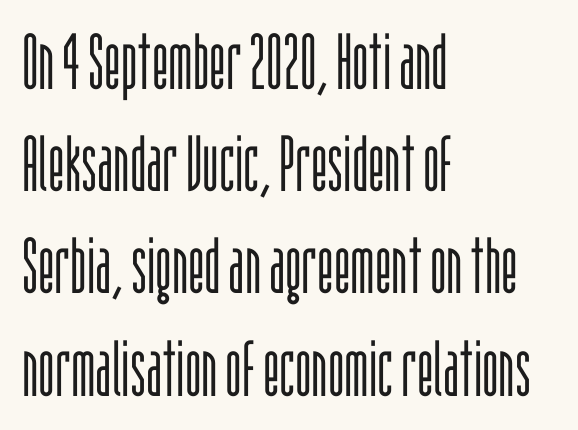
{"serif": "no", "italic": "no", "bold": "no", "weight": "light", "width": "condensed", "stroke_contrast": "low", "x_height": "large", "monospaced": "no", "underline": "no", "align": "left", "line_spacing": "normal", "line_spacing_ratio": 1.31, "letter_spacing": "normal", "letter_spacing_em": 0.0, "glyph_px": 78}
